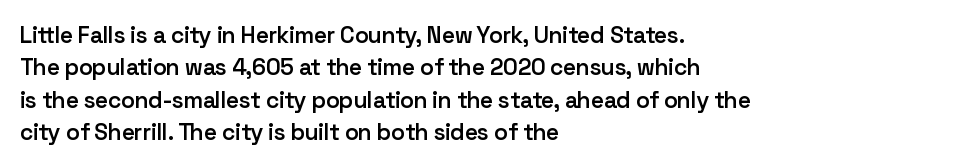
{"italic": "no", "bold": "semi", "underline": "no", "align": "left", "line_spacing": "normal", "line_spacing_ratio": 1.41, "letter_spacing": "normal", "letter_spacing_em": 0.0, "glyph_px": 23}
